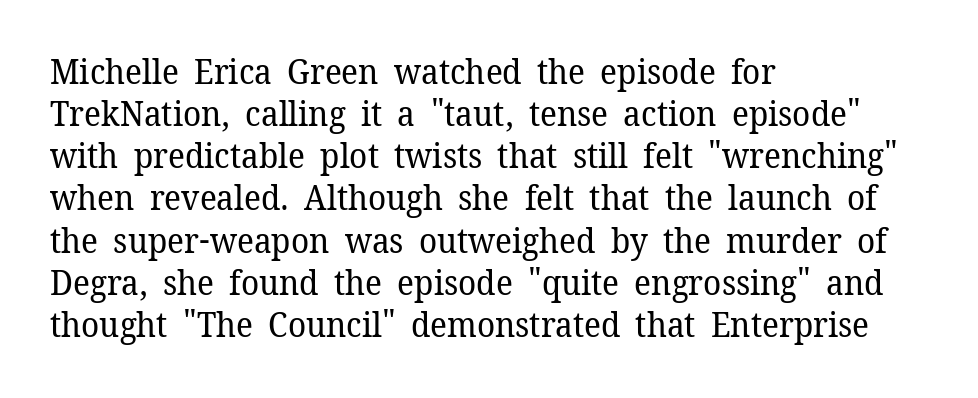
Q: Is the text bold? A: No.
Q: Is the text italic (slanted)? A: No, it is upright.
Q: Is the typeface a serif or a sans-serif typeface? A: Serif.
Q: Is the text underlined? A: No.
Q: How is the paragraph aligned? A: Left-aligned.
Q: Is the spacing between letters normal or unusually wide? A: Normal.
Q: Width (condensed, normal, or wide)? A: Normal.
Q: Stroke contrast? A: Low.
Q: x-height? A: Medium.
Q: Monospaced? A: No.
